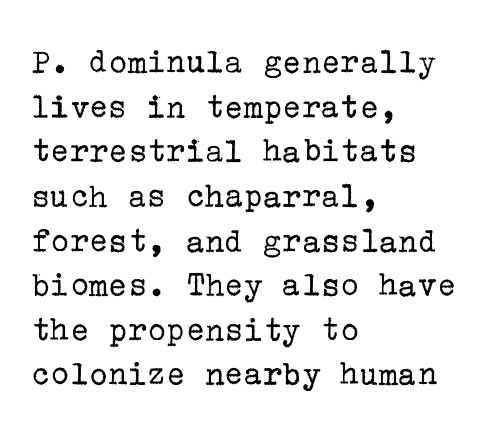
The image shows 36 px regular-weight serif type, upright; set left-aligned, line spacing 1.24x, normal letter spacing, not underlined; low stroke contrast and a medium x-height.
